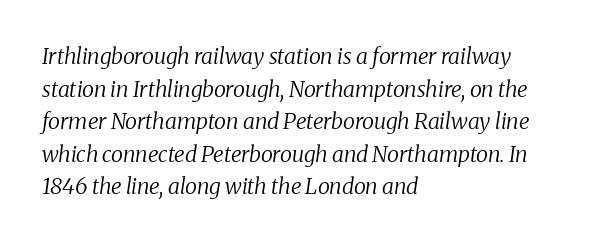
Q: Is the text bold? A: No.
Q: Is the text italic (slanted)? A: Yes, it leans right by about 8 degrees.
Q: Is the text underlined? A: No.
Q: How is the paragraph aligned? A: Left-aligned.
Q: Is the spacing between letters normal or unusually wide? A: Normal.
Q: Is the spacing between lines tight, normal or loose? A: Normal.
